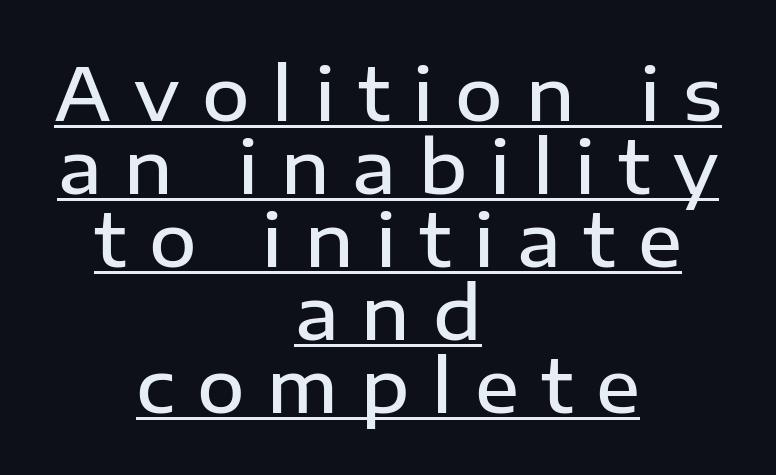
How are the letters spaced? Widely, with obvious added tracking. These characters rest on top of a visible drawn line. These lines stack symmetrically, like a column narrowing and widening about its center. Are there feet on the stems? There aren't — it's a sans. The passage shown stacks its lines with hardly any gap.
